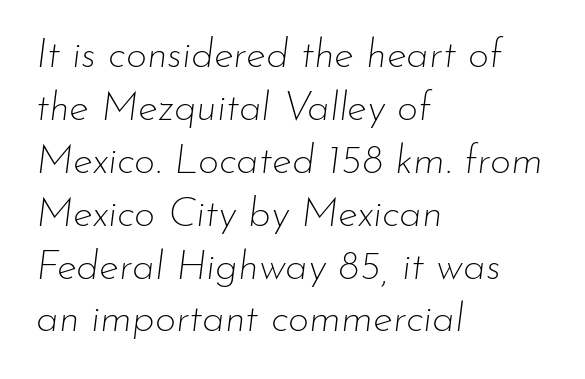
{"italic": "yes", "lean": "right", "slant_degrees": 7, "bold": "no", "weight": "thin", "width": "normal", "stroke_contrast": "low", "x_height": "small", "monospaced": "no", "underline": "no", "align": "left", "line_spacing": "normal", "line_spacing_ratio": 1.29, "letter_spacing": "normal", "letter_spacing_em": 0.0, "glyph_px": 41}
